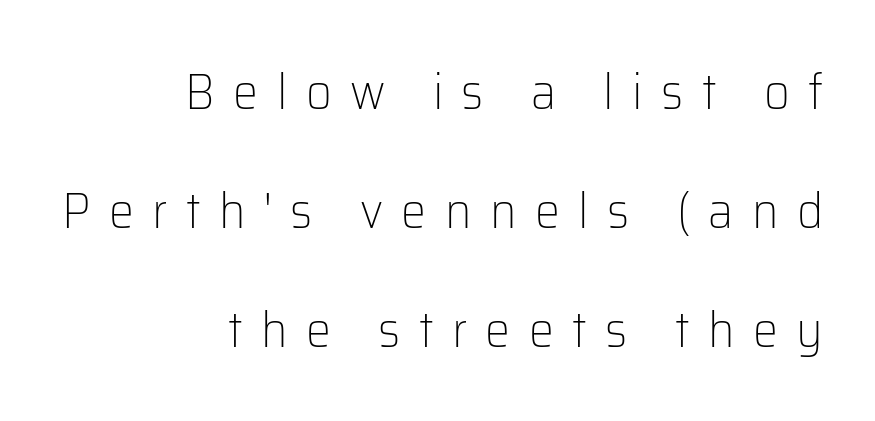
The image shows 50 px light sans-serif type, upright; set right-aligned, loose line spacing (2.38x), unusually wide letter spacing (+0.37 em), not underlined; low stroke contrast and a medium x-height.
